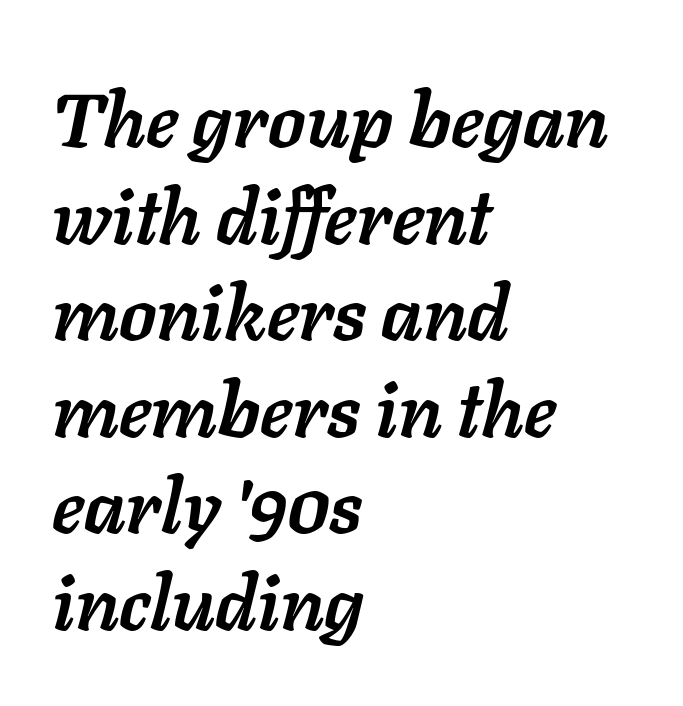
One glance says typical: line gaps are just what's usual. The typesetting leans heavy: a genuine bold. Every character sits at an angle, as italics do. A clean baseline with only descenders dipping below it. Does the copy run flush right? No — it runs flush left.
